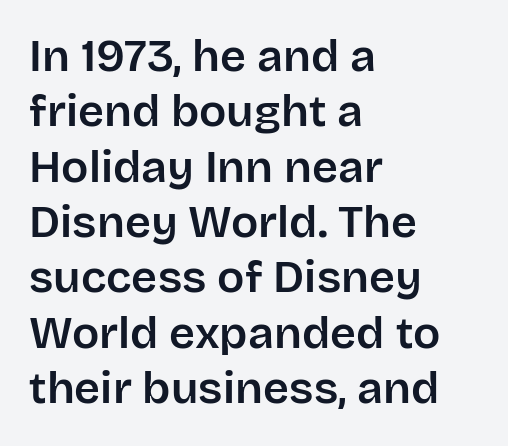
Letter spacing: default. Typographically, this falls in the sans-serif category. The letters advance in unequal steps, a hallmark of proportional type. Where is the straight margin? On the left. Just letters on the line, the space beneath them empty.
